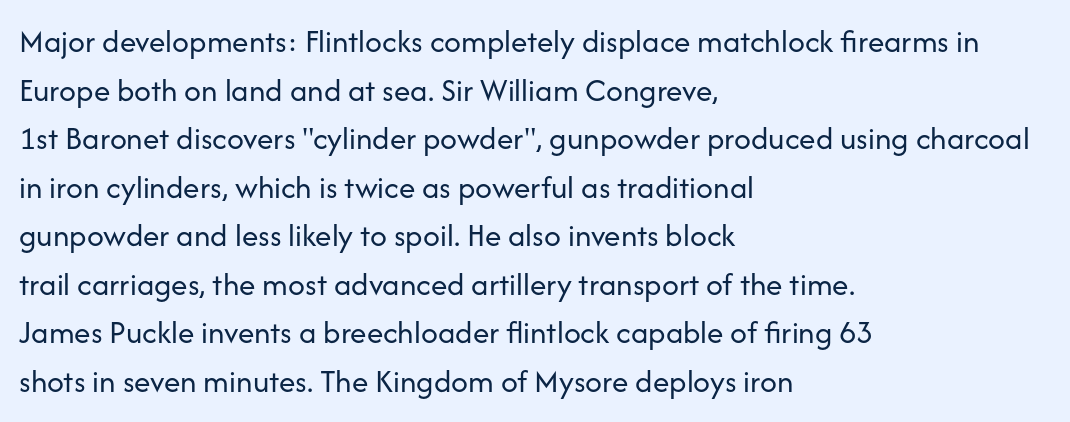
You can tell it's not italic because the verticals are truly vertical. On a weight scale, this lands at 450 or below. This rendering leaves character spacing at its baseline value. The letters advance in unequal steps, a hallmark of proportional type. Does the leading feel generous? No, just average.
